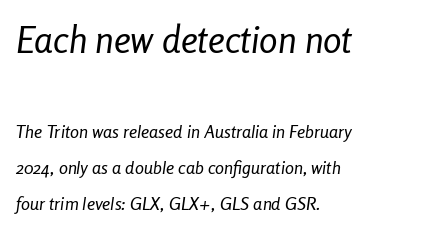
{"italic": "yes", "lean": "right", "slant_degrees": 8, "bold": "no", "weight": "regular", "width": "condensed", "stroke_contrast": "low", "x_height": "medium", "monospaced": "no", "underline": "no", "align": "left", "line_spacing": "loose", "line_spacing_ratio": 2.0, "letter_spacing": "normal", "letter_spacing_em": 0.0, "larger_block": "first", "size_ratio": 2.06, "glyph_px": 37}
